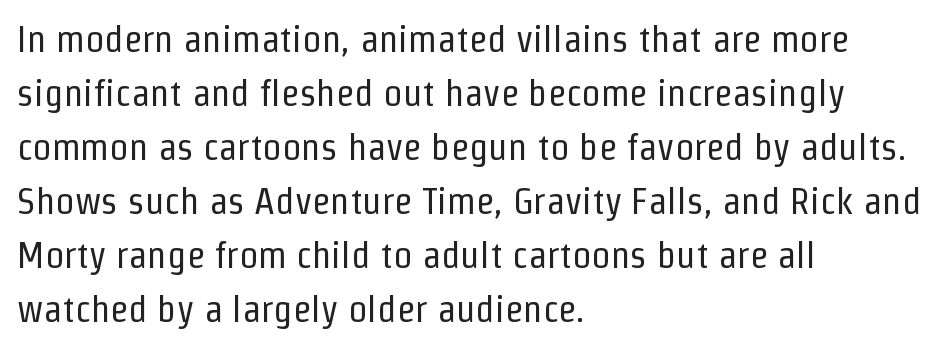
{"serif": "no", "italic": "no", "bold": "no", "weight": "regular", "width": "condensed", "stroke_contrast": "low", "x_height": "medium", "monospaced": "no", "underline": "no", "align": "left", "line_spacing": "normal", "line_spacing_ratio": 1.42, "letter_spacing": "normal", "letter_spacing_em": 0.0, "glyph_px": 38}
